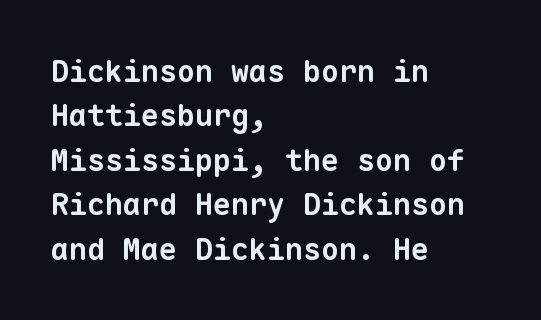
The image shows 30 px bold sans-serif type, monospaced; set left-aligned, normal line spacing (1.48x), normal letter spacing, not underlined; low stroke contrast and a medium x-height.
